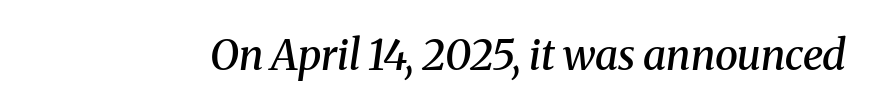
{"serif": "yes", "italic": "yes", "lean": "right", "slant_degrees": 8, "bold": "semi", "weight": "semibold", "width": "normal", "stroke_contrast": "medium", "x_height": "medium", "monospaced": "no", "underline": "no", "letter_spacing": "normal", "letter_spacing_em": 0.0, "glyph_px": 42}
